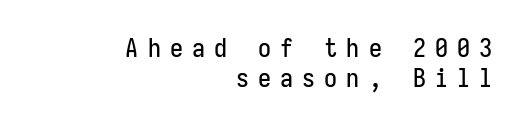
Ascenders rise straight up at ninety degrees. These lines are set flush right with a ragged left edge. The horizontal fit of the characters is loose and conspicuously gappy. The passage shown is not underscored anywhere. Vertical spacing — tight.
